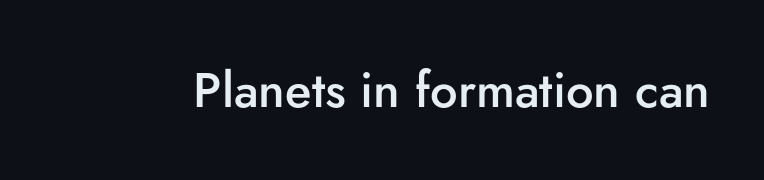
{"serif": "no", "italic": "no", "bold": "semi", "weight": "semibold", "width": "normal", "stroke_contrast": "low", "x_height": "small", "monospaced": "no", "underline": "no", "letter_spacing": "normal", "letter_spacing_em": 0.0, "glyph_px": 49}
